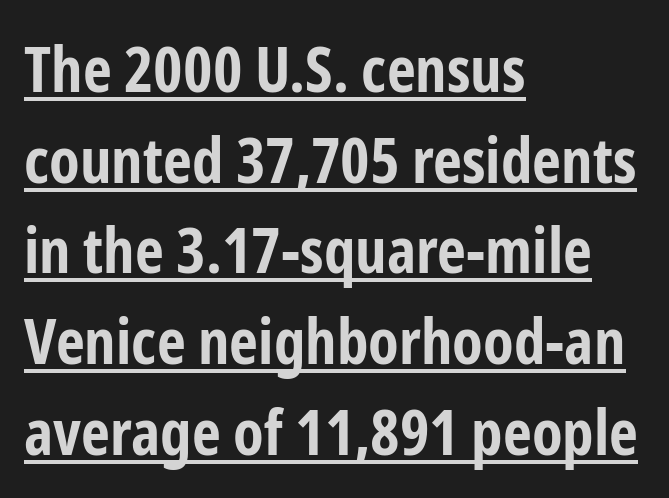
A classic flush-left, rag-right setting is used for this passage. Is this a fixed-width face? No — the glyphs have proportional, varying widths. This rendering features underlined lettering. Notice how the stems are strictly vertical — no italics here.
